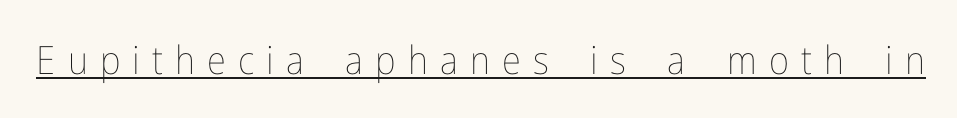
{"italic": "no", "bold": "no", "weight": "thin", "width": "condensed", "stroke_contrast": "low", "x_height": "medium", "monospaced": "no", "underline": "yes", "letter_spacing": "wide", "letter_spacing_em": 0.31, "glyph_px": 39}
